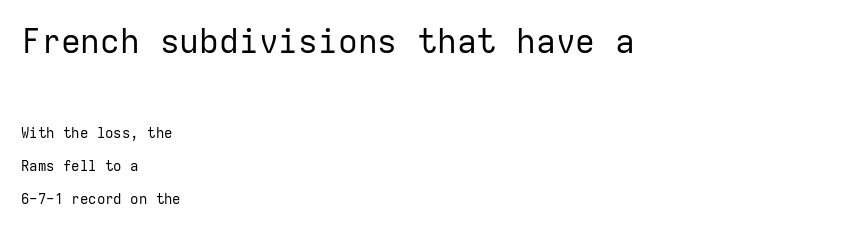
Q: Is the text bold? A: No.
Q: Is the text italic (slanted)? A: No, it is upright.
Q: Is the typeface a serif or a sans-serif typeface? A: Sans-serif.
Q: Is the text underlined? A: No.
Q: How is the paragraph aligned? A: Left-aligned.
Q: Is the spacing between letters normal or unusually wide? A: Normal.
Q: Is the spacing between lines tight, normal or loose? A: Loose.
Q: Which block of text is set in a larger size, the first (top) or the second (bottom)? A: The first (top) one.
Q: Width (condensed, normal, or wide)? A: Normal.
Q: Stroke contrast? A: Low.
Q: x-height? A: Medium.
Q: Monospaced? A: Yes.
